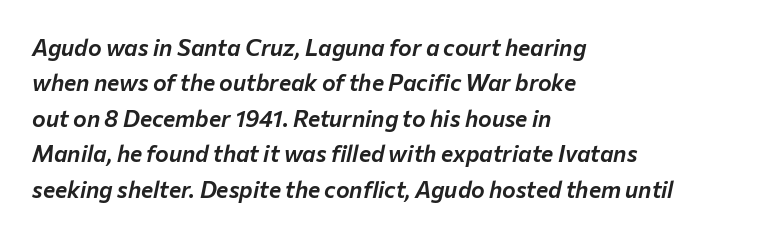
Q: Is the text italic (slanted)? A: Yes, it leans right by about 12 degrees.
Q: Is the text underlined? A: No.
Q: How is the paragraph aligned? A: Left-aligned.
Q: Is the spacing between letters normal or unusually wide? A: Normal.
Q: Is the spacing between lines tight, normal or loose? A: Normal.
